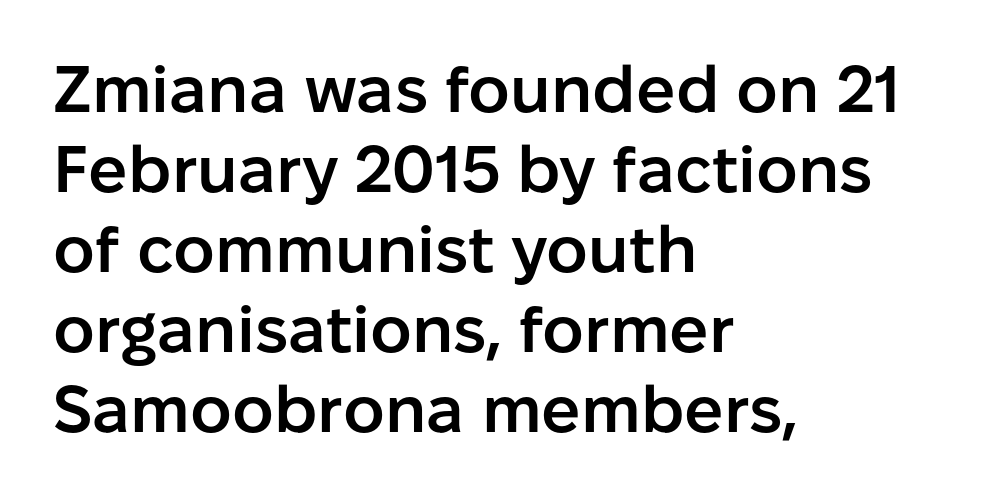
Q: Is the text bold? A: Semi-bold.
Q: Is the text italic (slanted)? A: No, it is upright.
Q: Is the typeface a serif or a sans-serif typeface? A: Sans-serif.
Q: Is the text underlined? A: No.
Q: How is the paragraph aligned? A: Left-aligned.
Q: Is the spacing between letters normal or unusually wide? A: Normal.
Q: Width (condensed, normal, or wide)? A: Normal.
Q: Stroke contrast? A: Low.
Q: x-height? A: Medium.
Q: Monospaced? A: No.
